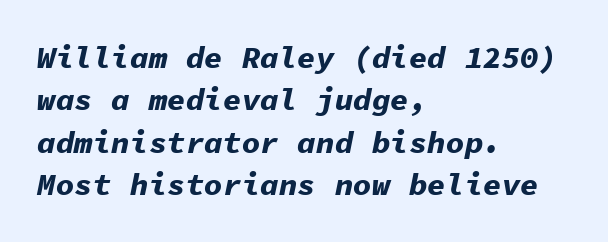
{"italic": "yes", "lean": "right", "slant_degrees": 11, "bold": "yes", "weight": "bold", "width": "normal", "stroke_contrast": "low", "x_height": "medium", "monospaced": "yes", "underline": "no", "align": "left", "line_spacing": "normal", "line_spacing_ratio": 1.37, "letter_spacing": "normal", "letter_spacing_em": 0.0, "glyph_px": 31}
